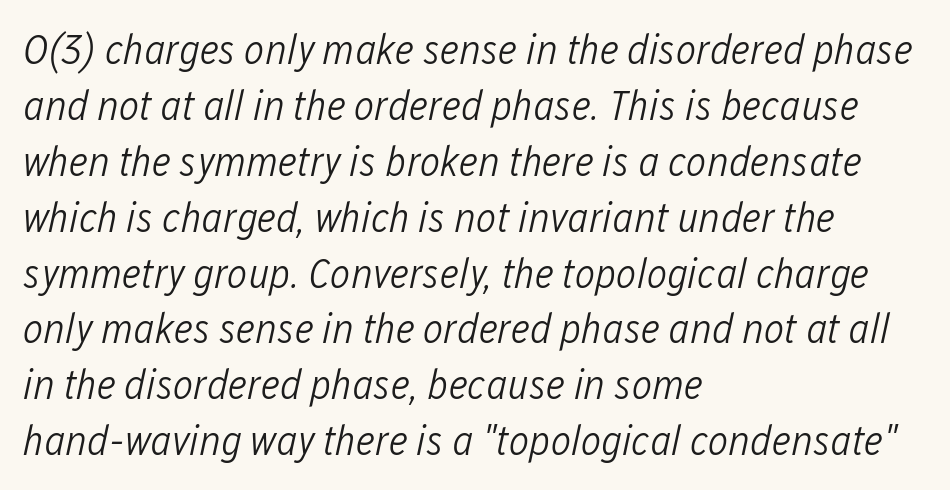
Each new line begins a customary step beneath the previous one. Think standard paragraph weight, or any step lighter than that. The compositor pushed each line to the left boundary. Is the letter spacing exaggerated? No — it looks like the ordinary default. Character widths vary here, with narrow letters taking less room than wide ones.
